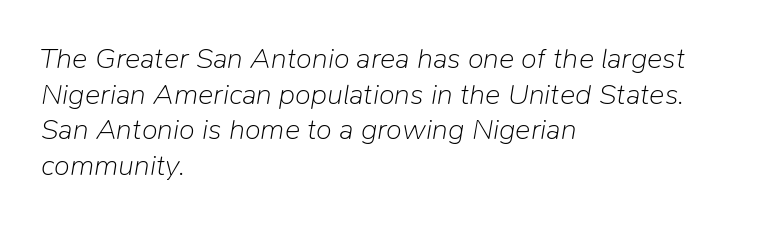
{"italic": "yes", "lean": "right", "slant_degrees": 9, "bold": "no", "weight": "light", "width": "normal", "stroke_contrast": "low", "x_height": "medium", "monospaced": "no", "underline": "no", "align": "left", "line_spacing_ratio": 1.23, "letter_spacing": "normal", "letter_spacing_em": 0.0, "glyph_px": 29}
